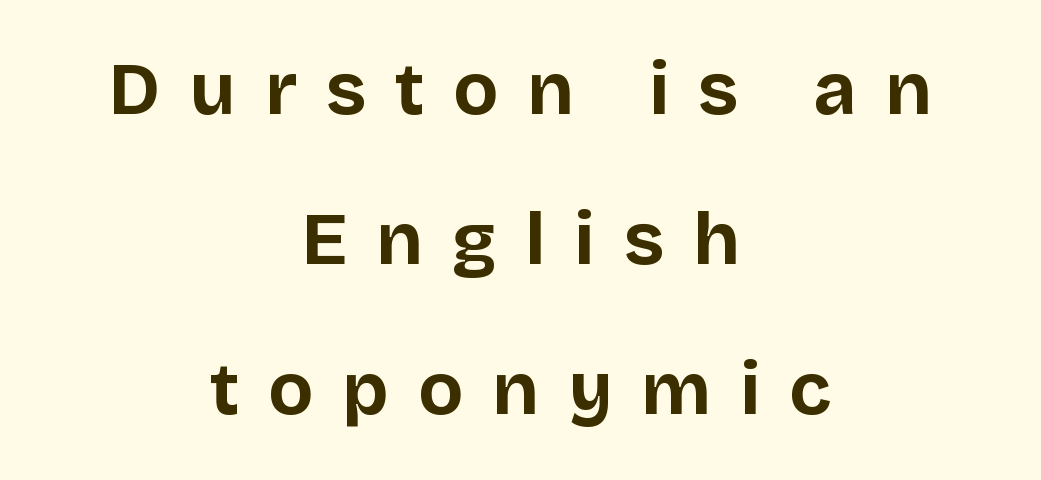
The image shows 74 px bold sans-serif type, upright; set centered, loose line spacing (2.03x), unusually wide letter spacing (+0.39 em), not underlined; low stroke contrast and a large x-height.
